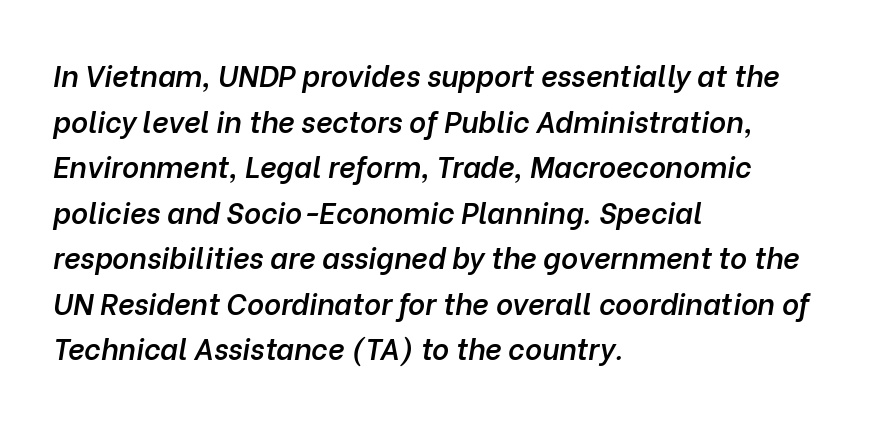
The image shows 29 px semibold type, italic (leaning right); set left-aligned, normal line spacing (1.57x), normal letter spacing, not underlined; low stroke contrast and a medium x-height.
